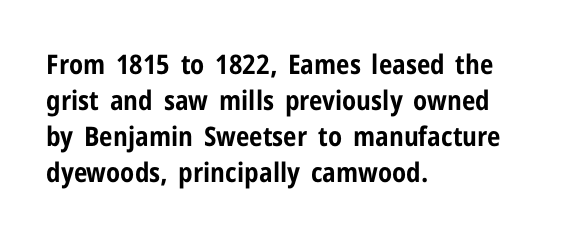
{"italic": "no", "bold": "yes", "underline": "no", "align": "left", "line_spacing": "normal", "line_spacing_ratio": 1.33, "letter_spacing": "normal", "letter_spacing_em": 0.0, "glyph_px": 27}
